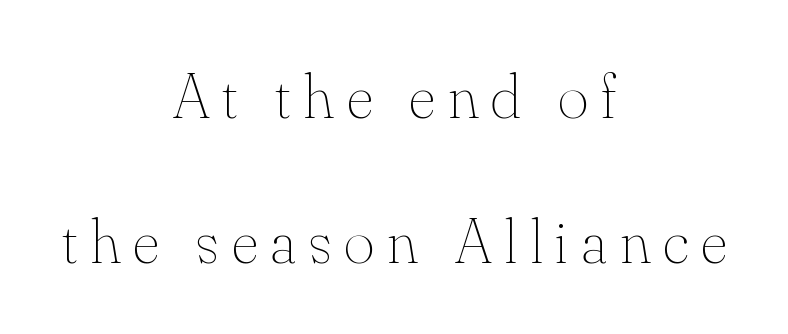
You could not count columns in this text — the font is proportionally spaced. Ascenders rise straight up at ninety degrees. The strip under each line holds only bare page. If you folded the block vertically in half, each line would mirror itself in length. The tracking jumps out immediately: characters are airy and widely separated.
